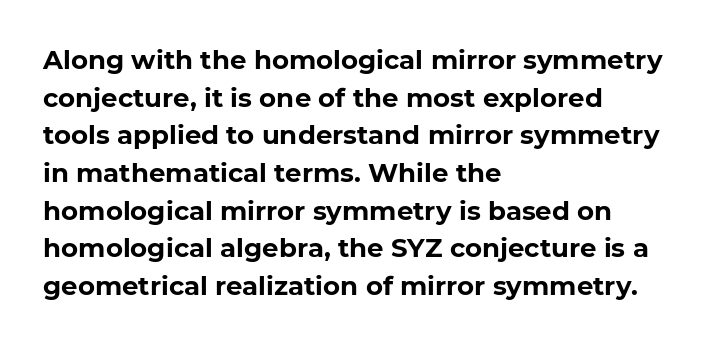
{"bold": "yes", "underline": "no", "align": "left", "line_spacing": "normal", "line_spacing_ratio": 1.45, "letter_spacing": "normal", "letter_spacing_em": 0.0, "glyph_px": 26}
